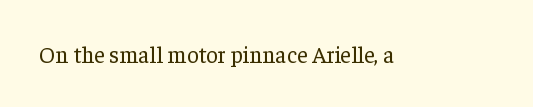
{"italic": "no", "bold": "no", "underline": "no", "letter_spacing": "normal", "letter_spacing_em": 0.0, "glyph_px": 23}
